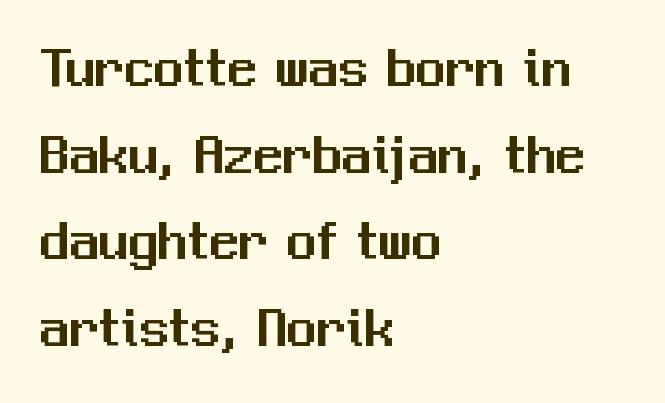
Q: Is the text italic (slanted)? A: No, it is upright.
Q: Is the typeface a serif or a sans-serif typeface? A: Sans-serif.
Q: Is the text underlined? A: No.
Q: How is the paragraph aligned? A: Left-aligned.
Q: Is the spacing between letters normal or unusually wide? A: Normal.
Q: Is the spacing between lines tight, normal or loose? A: Normal.
Q: Width (condensed, normal, or wide)? A: Normal.
Q: Stroke contrast? A: Medium.
Q: x-height? A: Medium.
Q: Monospaced? A: No.
